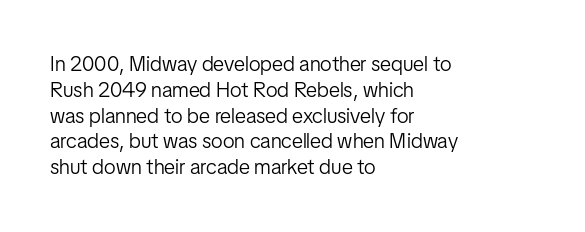
{"italic": "no", "bold": "no", "underline": "no", "align": "left", "line_spacing_ratio": 1.23, "letter_spacing": "normal", "letter_spacing_em": 0.0, "glyph_px": 21}
